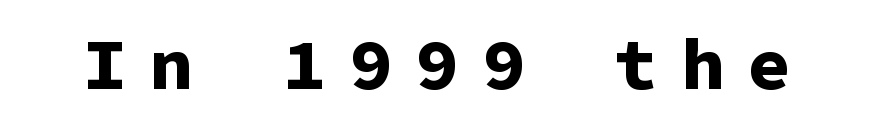
The image shows 73 px bold sans-serif type, upright, monospaced; set unusually wide letter spacing (+0.31 em), not underlined; low stroke contrast and a medium x-height.
